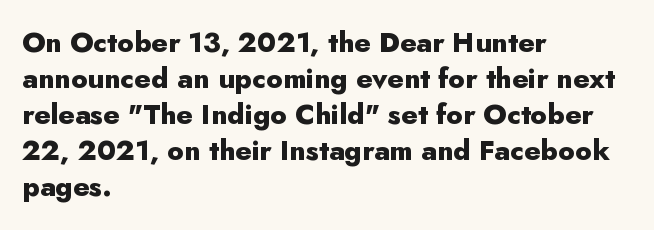
The image shows 28 px heavy sans-serif type, upright; set left-aligned, normal line spacing (1.29x), normal letter spacing, not underlined; low stroke contrast and a small x-height.
